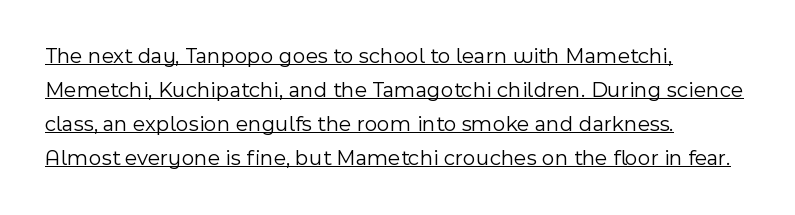
The image shows 22 px text type, upright; set left-aligned, normal line spacing (1.54x), normal letter spacing, underlined.
